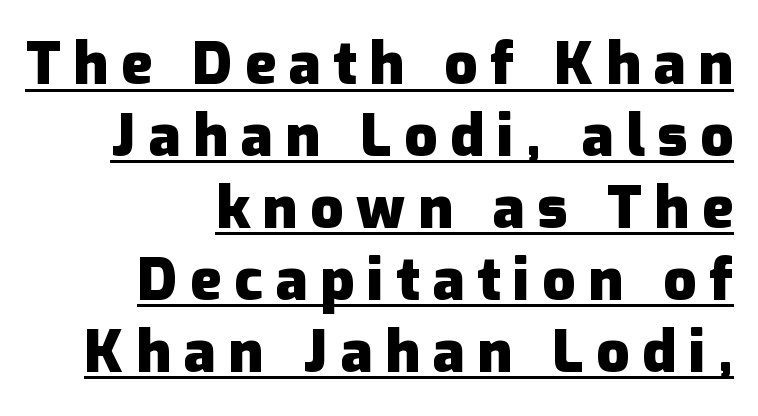
The image shows 58 px heavy sans-serif type, upright; set right-aligned, line spacing 1.24x, unusually wide letter spacing (+0.22 em), underlined; low stroke contrast and a medium x-height.
